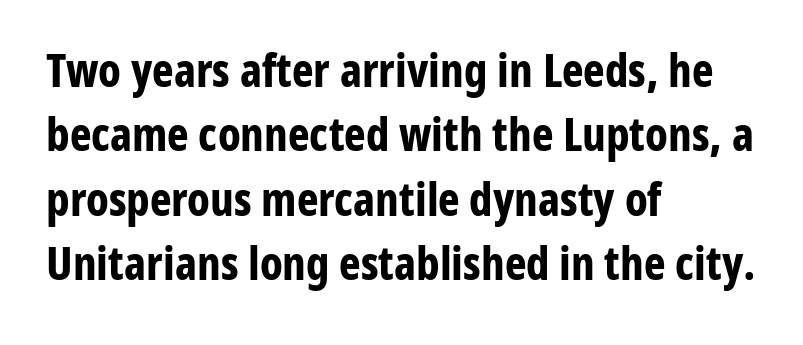
{"serif": "no", "italic": "no", "bold": "yes", "weight": "bold", "width": "condensed", "stroke_contrast": "low", "x_height": "medium", "monospaced": "no", "underline": "no", "align": "left", "line_spacing": "normal", "line_spacing_ratio": 1.4, "letter_spacing": "normal", "letter_spacing_em": 0.0, "glyph_px": 46}
